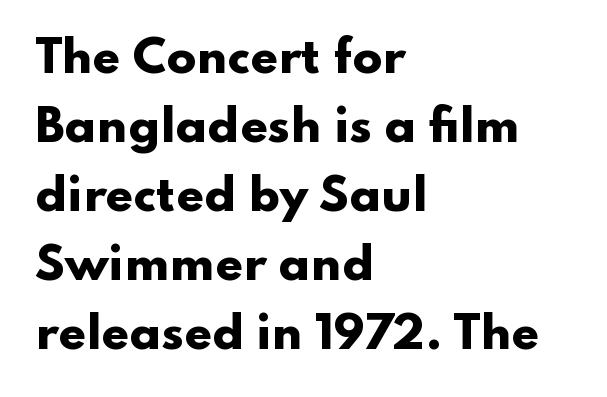
Posture: upright roman. The typesetter chose a ragged-right arrangement here. A sans-serif font was chosen for this passage. Students, note that the glyphs here touch the page at normal intervals.
